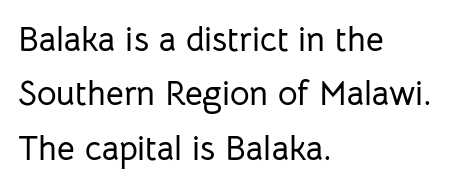
Q: Is the text italic (slanted)? A: No, it is upright.
Q: Is the typeface a serif or a sans-serif typeface? A: Sans-serif.
Q: Is the text underlined? A: No.
Q: How is the paragraph aligned? A: Left-aligned.
Q: Is the spacing between letters normal or unusually wide? A: Normal.
Q: Is the spacing between lines tight, normal or loose? A: Normal.
Q: Width (condensed, normal, or wide)? A: Normal.
Q: Stroke contrast? A: Low.
Q: x-height? A: Medium.
Q: Monospaced? A: No.
